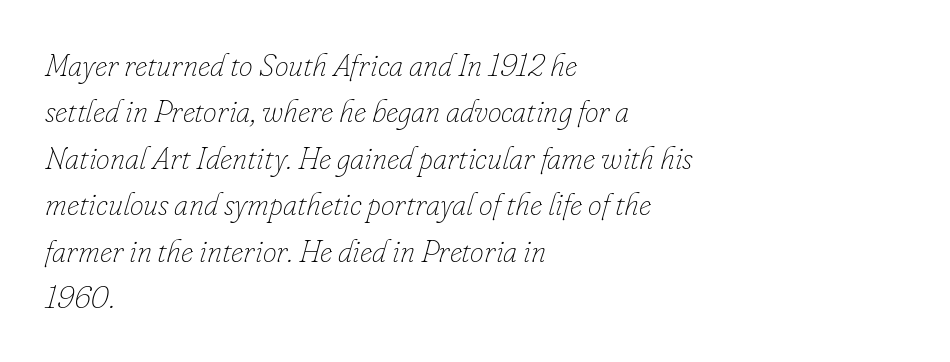
Q: Is the text bold? A: No.
Q: Is the text italic (slanted)? A: Yes, it leans right by about 16 degrees.
Q: Is the text underlined? A: No.
Q: How is the paragraph aligned? A: Left-aligned.
Q: Is the spacing between letters normal or unusually wide? A: Normal.
Q: Is the spacing between lines tight, normal or loose? A: Normal.
Q: Width (condensed, normal, or wide)? A: Normal.
Q: Stroke contrast? A: Low.
Q: x-height? A: Small.
Q: Monospaced? A: No.
